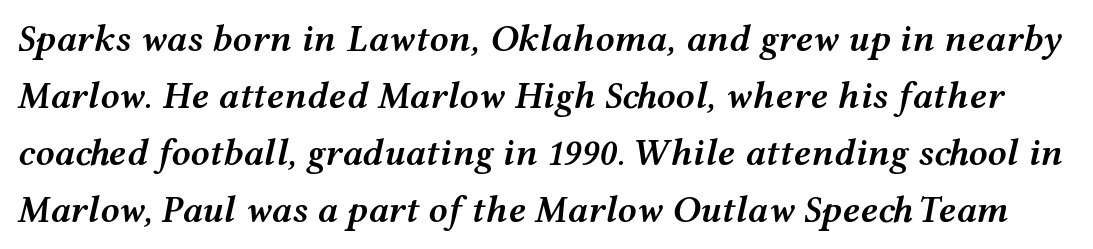
The image shows 38 px semibold, wide type, italic (leaning right); set normal line spacing (1.5x), normal letter spacing, not underlined; medium stroke contrast and a medium x-height.
